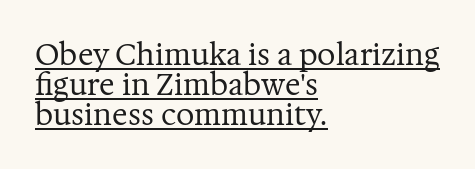
The letters stand straight up with perfectly vertical stems. The typeface has the unassuming heft of standard copy or less. These characters rest on top of a visible drawn line. The rendering shows small feet on the letterforms — a serif design.
